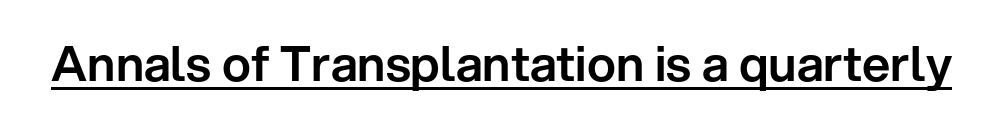
The image shows 49 px sans-serif type, upright; set normal letter spacing, underlined; low stroke contrast and a medium x-height.
